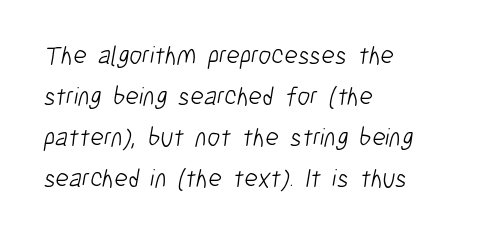
The image shows 26 px text type; set left-aligned, normal line spacing (1.58x), normal letter spacing, not underlined.
